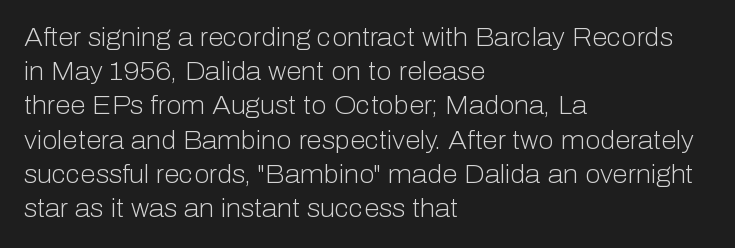
{"italic": "no", "bold": "no", "underline": "no", "align": "left", "line_spacing": "normal", "line_spacing_ratio": 1.37, "letter_spacing": "normal", "letter_spacing_em": 0.0, "glyph_px": 25}
